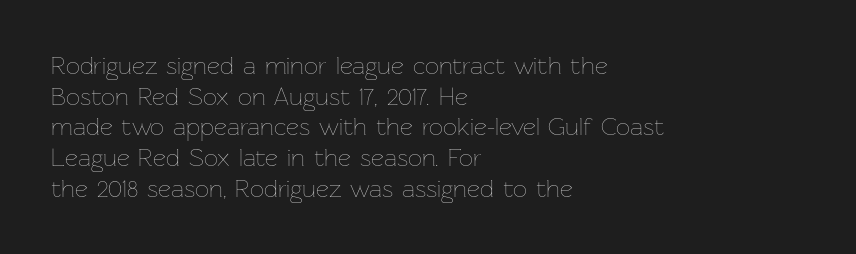
{"italic": "no", "bold": "no", "underline": "no", "align": "left", "line_spacing_ratio": 1.23, "letter_spacing": "normal", "letter_spacing_em": 0.0, "glyph_px": 25}
